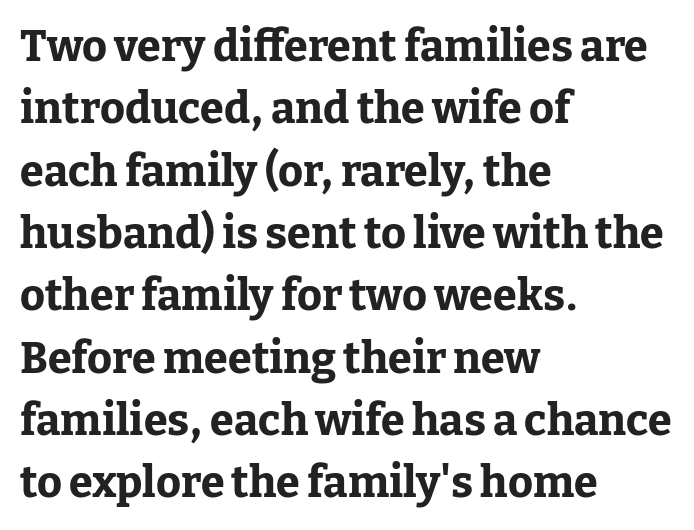
Note: serifs present on the glyphs. Tall strokes in this sample are plumb rather than angled. Varying glyph widths throughout — classic text-font behaviour. Reading down the column, the eye jumps a familiar distance to each next line. Typographic density is high because the face is bold.
